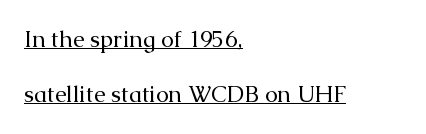
{"italic": "no", "bold": "no", "underline": "yes", "align": "left", "line_spacing": "loose", "line_spacing_ratio": 2.41, "letter_spacing": "normal", "letter_spacing_em": 0.0, "glyph_px": 23}
